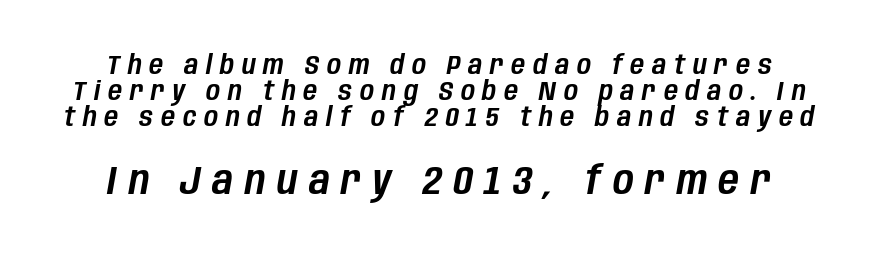
The image shows 40 px condensed type, italic (leaning right); set tight line spacing (0.96x), unusually wide letter spacing (+0.29 em), not underlined; the second (bottom) block is 1.48x larger; low stroke contrast and a large x-height.
